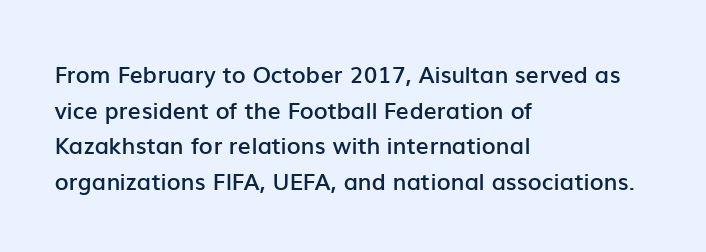
Q: Is the text bold? A: Semi-bold.
Q: Is the text italic (slanted)? A: No, it is upright.
Q: Is the text underlined? A: No.
Q: How is the paragraph aligned? A: Left-aligned.
Q: Is the spacing between letters normal or unusually wide? A: Normal.
Q: Is the spacing between lines tight, normal or loose? A: Normal.
